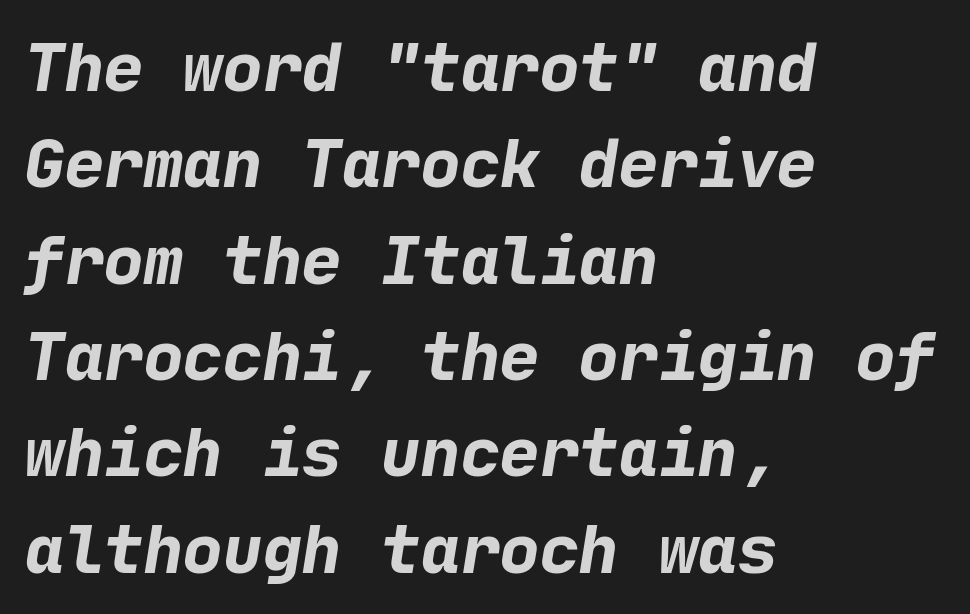
{"serif": "no", "bold": "yes", "weight": "bold", "width": "normal", "stroke_contrast": "low", "x_height": "medium", "underline": "no", "align": "left", "line_spacing": "normal", "line_spacing_ratio": 1.46, "letter_spacing": "normal", "letter_spacing_em": 0.0, "glyph_px": 66}
